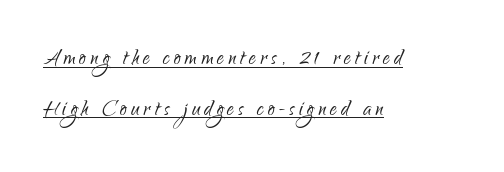
{"bold": "no", "underline": "yes", "align": "left", "line_spacing_ratio": 1.88, "glyph_px": 27}
